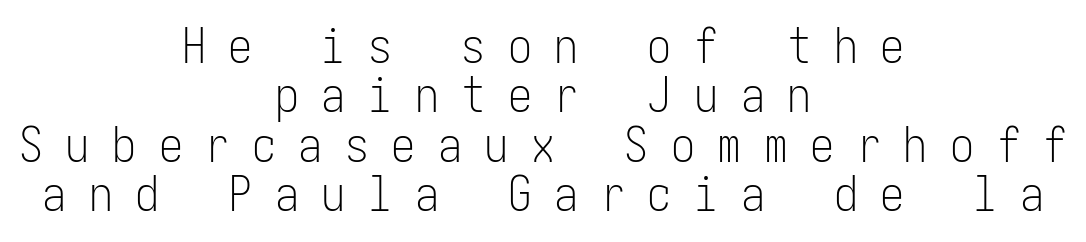
{"serif": "no", "italic": "no", "bold": "no", "weight": "light", "width": "condensed", "stroke_contrast": "low", "x_height": "medium", "underline": "no", "align": "center", "line_spacing": "tight", "line_spacing_ratio": 1.03, "letter_spacing": "wide", "letter_spacing_em": 0.47, "glyph_px": 48}
